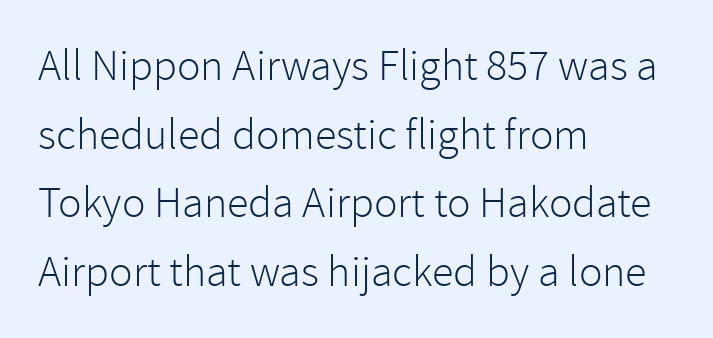
{"serif": "no", "italic": "no", "bold": "no", "weight": "light", "width": "normal", "stroke_contrast": "low", "x_height": "medium", "monospaced": "no", "underline": "no", "align": "left", "line_spacing": "normal", "line_spacing_ratio": 1.56, "letter_spacing": "normal", "letter_spacing_em": 0.0, "glyph_px": 44}
